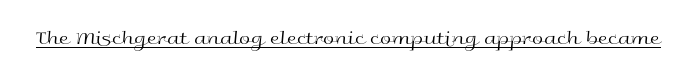
The image shows 20 px text type, upright; set normal letter spacing, underlined.
